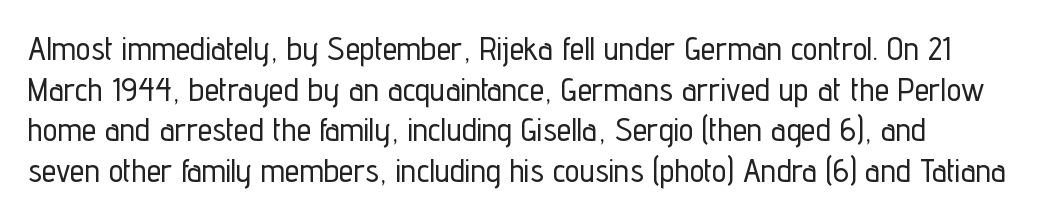
Q: Is the text italic (slanted)? A: No, it is upright.
Q: Is the typeface a serif or a sans-serif typeface? A: Sans-serif.
Q: Is the text underlined? A: No.
Q: Is the spacing between letters normal or unusually wide? A: Normal.
Q: Width (condensed, normal, or wide)? A: Condensed.
Q: Stroke contrast? A: Low.
Q: x-height? A: Medium.
Q: Monospaced? A: No.
